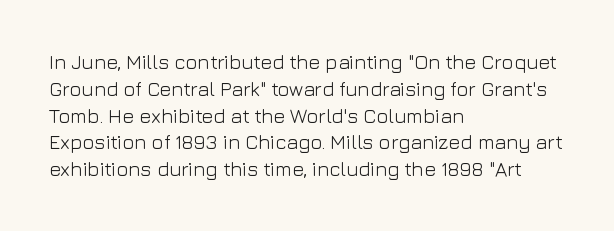
Q: Is the text bold? A: No.
Q: Is the text italic (slanted)? A: No, it is upright.
Q: Is the text underlined? A: No.
Q: How is the paragraph aligned? A: Left-aligned.
Q: Is the spacing between letters normal or unusually wide? A: Normal.
Q: Is the spacing between lines tight, normal or loose? A: Normal.
